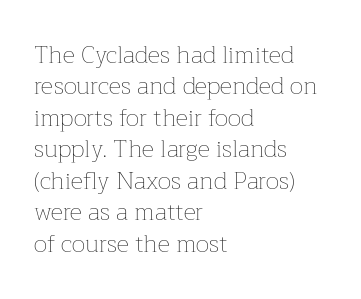
Q: Is the text bold? A: No.
Q: Is the text italic (slanted)? A: No, it is upright.
Q: Is the text underlined? A: No.
Q: How is the paragraph aligned? A: Left-aligned.
Q: Is the spacing between letters normal or unusually wide? A: Normal.
Q: Is the spacing between lines tight, normal or loose? A: Normal.
